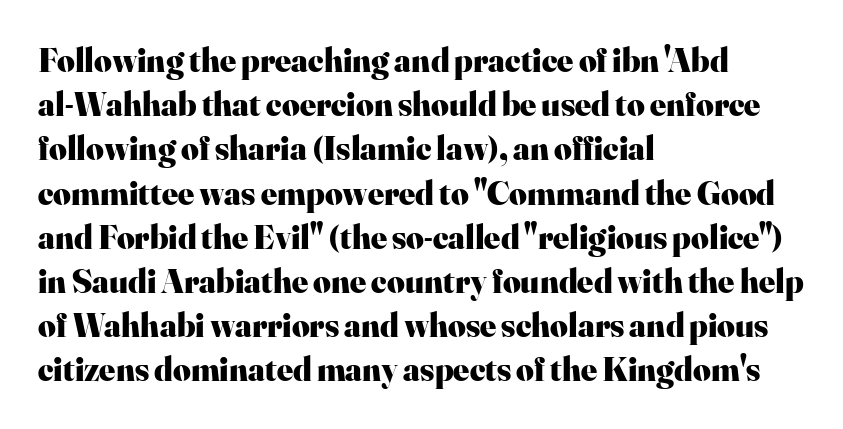
{"serif": "yes", "italic": "no", "bold": "yes", "weight": "heavy", "width": "normal", "stroke_contrast": "high", "x_height": "small", "monospaced": "no", "underline": "no", "align": "left", "line_spacing": "normal", "line_spacing_ratio": 1.3, "letter_spacing": "normal", "letter_spacing_em": 0.0, "glyph_px": 34}
